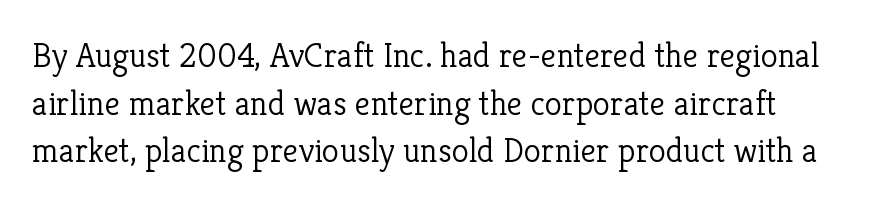
Does the type have serifs? Yes, each stem ends in a small foot. This sample uses plain, unmodified letter spacing. Ink coverage per letter is moderate at most. Note the varied advance widths — an 'i' is clearly narrower than an 'm'.
